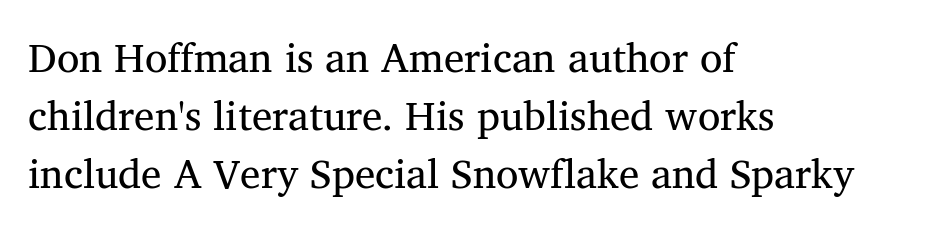
{"serif": "yes", "bold": "no", "weight": "regular", "width": "normal", "stroke_contrast": "medium", "x_height": "medium", "monospaced": "no", "underline": "no", "align": "left", "line_spacing": "normal", "line_spacing_ratio": 1.42, "letter_spacing": "normal", "letter_spacing_em": 0.0, "glyph_px": 41}
